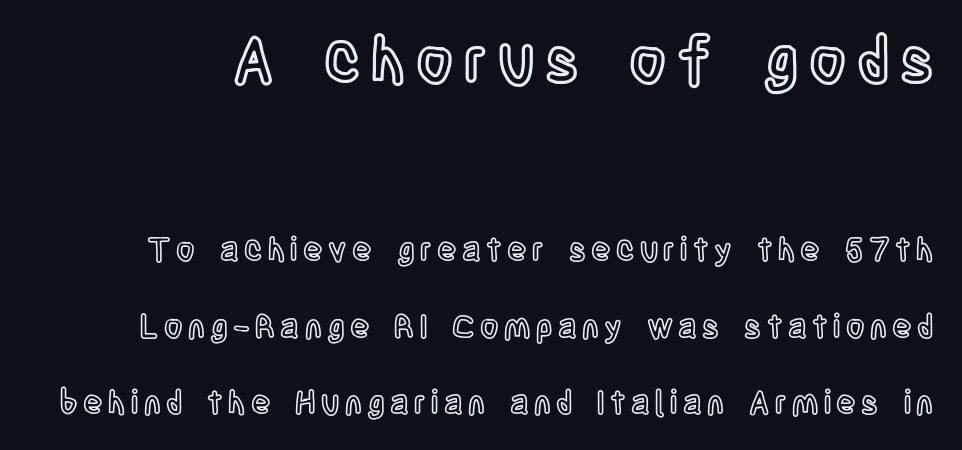
Q: Is the text italic (slanted)? A: No, it is upright.
Q: Is the text underlined? A: No.
Q: Is the spacing between lines tight, normal or loose? A: Loose.
Q: Which block of text is set in a larger size, the first (top) or the second (bottom)? A: The first (top) one.
Q: Width (condensed, normal, or wide)? A: Condensed.
Q: x-height? A: Large.
Q: Monospaced? A: No.
